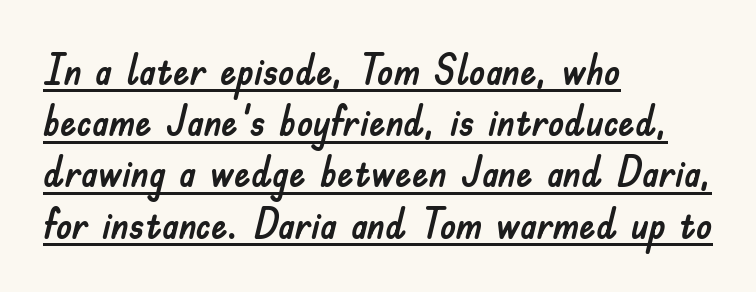
Q: Is the text italic (slanted)? A: Yes.
Q: Is the typeface a serif or a sans-serif typeface? A: Sans-serif.
Q: Is the text underlined? A: Yes.
Q: How is the paragraph aligned? A: Left-aligned.
Q: Is the spacing between letters normal or unusually wide? A: Normal.
Q: Is the spacing between lines tight, normal or loose? A: Normal.
Q: Width (condensed, normal, or wide)? A: Normal.
Q: Stroke contrast? A: Low.
Q: x-height? A: Small.
Q: Monospaced? A: No.
